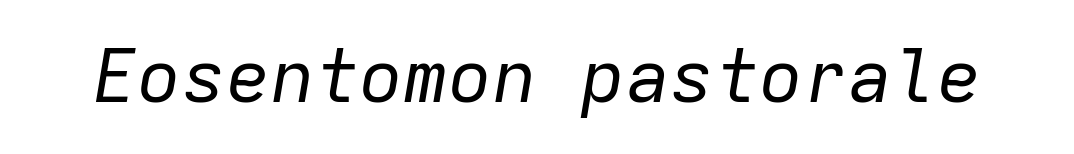
{"italic": "yes", "lean": "right", "slant_degrees": 9, "bold": "no", "weight": "regular", "width": "normal", "stroke_contrast": "low", "x_height": "medium", "monospaced": "yes", "underline": "no", "letter_spacing": "normal", "letter_spacing_em": 0.0, "glyph_px": 74}
